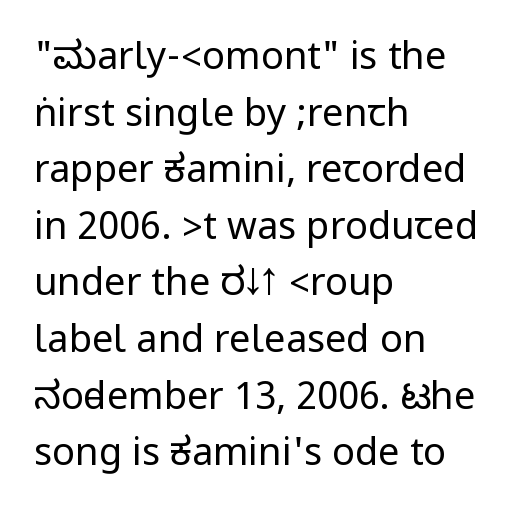
The image shows 38 px regular-weight, condensed sans-serif type, upright; set left-aligned, normal line spacing (1.49x), normal letter spacing, not underlined; low stroke contrast.
